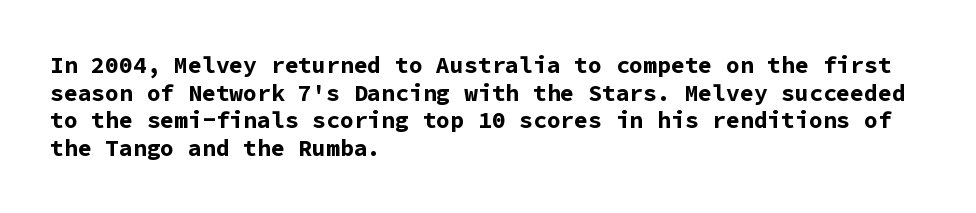
The letters stand upright; this is a roman face. Each word holds together tightly as a unit, with standard inter-letter gaps. Underline: absent. Notice how thick the strokes are: this is what a full bold looks like. The setting favours the left margin, as ordinary paragraphs usually do.
